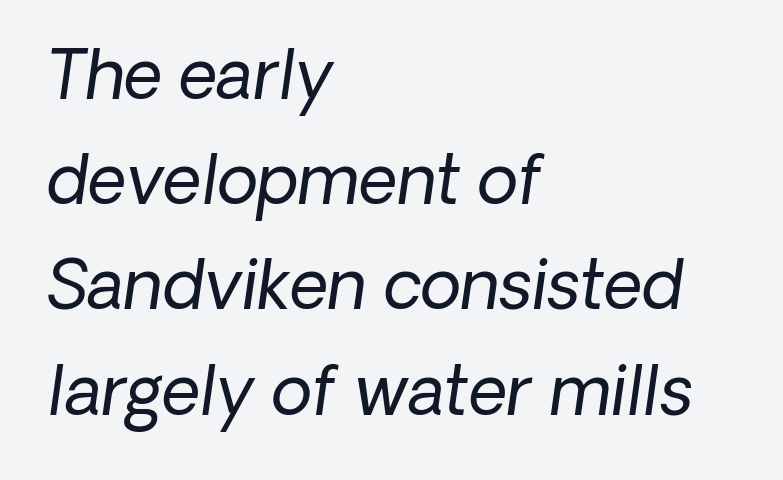
Q: Is the text bold? A: No.
Q: Is the typeface a serif or a sans-serif typeface? A: Sans-serif.
Q: Is the text underlined? A: No.
Q: How is the paragraph aligned? A: Left-aligned.
Q: Is the spacing between letters normal or unusually wide? A: Normal.
Q: Is the spacing between lines tight, normal or loose? A: Normal.
Q: Width (condensed, normal, or wide)? A: Normal.
Q: Stroke contrast? A: Low.
Q: x-height? A: Medium.
Q: Monospaced? A: No.
